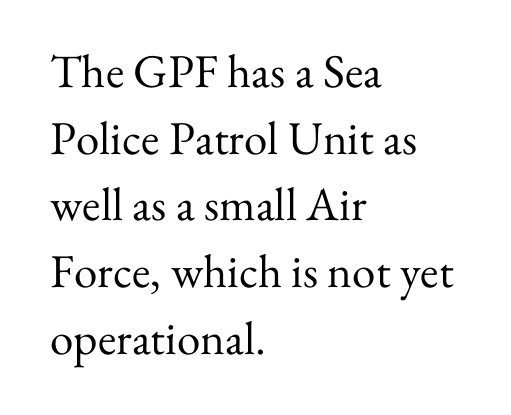
The image shows 47 px regular-weight serif type, upright; set left-aligned, normal line spacing (1.42x), normal letter spacing, not underlined; medium stroke contrast and a small x-height.
